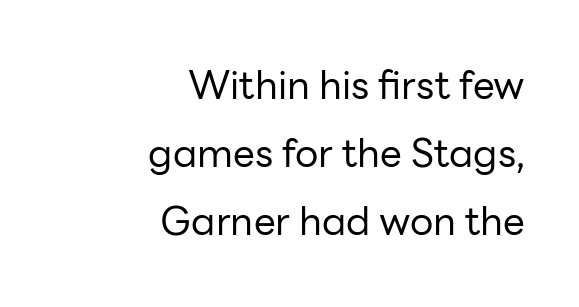
{"serif": "no", "italic": "no", "bold": "no", "weight": "regular", "width": "normal", "stroke_contrast": "low", "x_height": "medium", "monospaced": "no", "underline": "no", "align": "right", "line_spacing_ratio": 1.74, "letter_spacing": "normal", "letter_spacing_em": 0.0, "glyph_px": 39}
